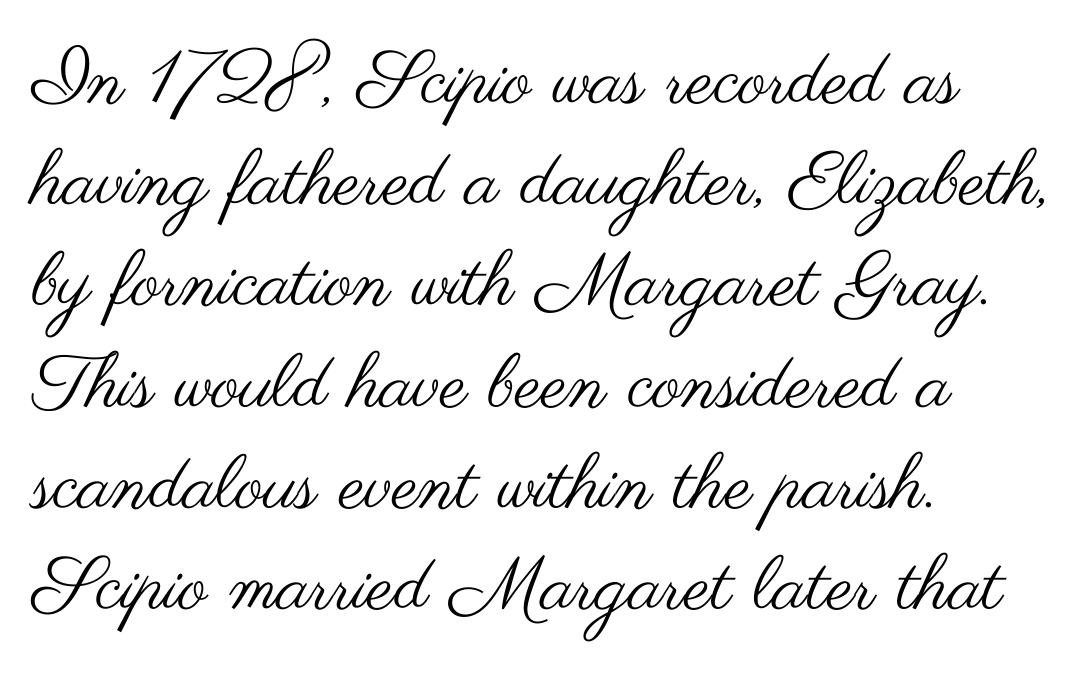
Q: Is the text bold? A: No.
Q: Is the text italic (slanted)? A: Yes.
Q: Is the typeface a serif or a sans-serif typeface? A: Sans-serif.
Q: Is the text underlined? A: No.
Q: How is the paragraph aligned? A: Left-aligned.
Q: Is the spacing between letters normal or unusually wide? A: Normal.
Q: Is the spacing between lines tight, normal or loose? A: Normal.
Q: Width (condensed, normal, or wide)? A: Wide.
Q: Stroke contrast? A: Medium.
Q: x-height? A: Small.
Q: Monospaced? A: No.
